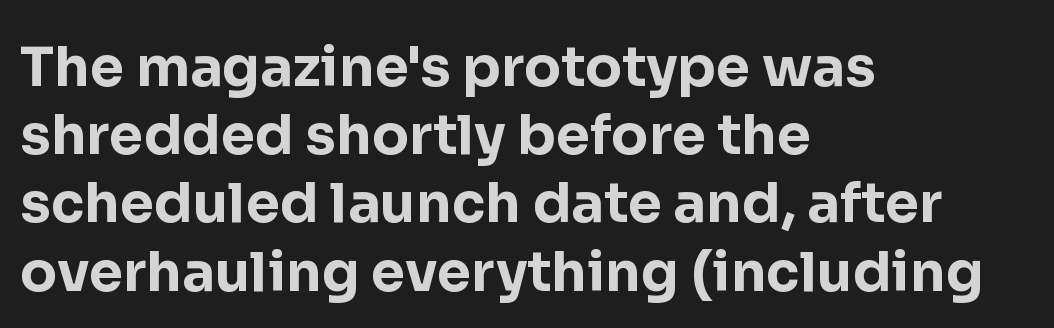
Q: Is the text bold? A: Yes.
Q: Is the text italic (slanted)? A: No, it is upright.
Q: Is the typeface a serif or a sans-serif typeface? A: Sans-serif.
Q: Is the text underlined? A: No.
Q: How is the paragraph aligned? A: Left-aligned.
Q: Is the spacing between letters normal or unusually wide? A: Normal.
Q: Width (condensed, normal, or wide)? A: Normal.
Q: Stroke contrast? A: Low.
Q: x-height? A: Medium.
Q: Monospaced? A: No.
